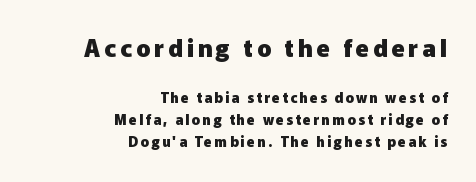
Q: Is the text bold? A: Yes.
Q: Is the text italic (slanted)? A: No, it is upright.
Q: Is the text underlined? A: No.
Q: How is the paragraph aligned? A: Right-aligned.
Q: Is the spacing between lines tight, normal or loose? A: Normal.
Q: Which block of text is set in a larger size, the first (top) or the second (bottom)? A: The first (top) one.
